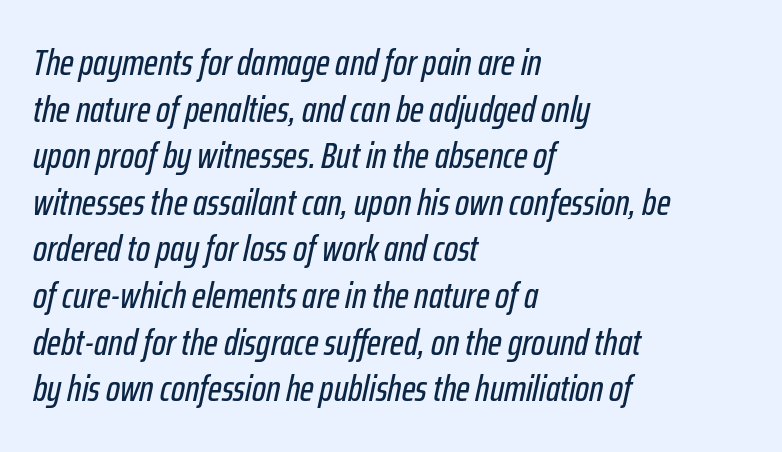
Underlining? Definitely not there. One glance says typical: line gaps are just what's usual. Notice how the stems are inclined rather than vertical — that's the hallmark of italics. In CSS terms this would be text-align: left.
